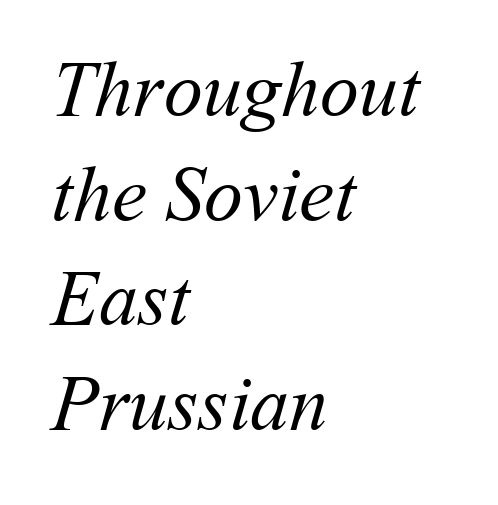
The rendering keeps characters at their native spacing. No word sits above an underline. Compared with typical paragraphs, the rows here are spaced about the same. Casual observation: everything's shoved over to the left. This sample has the flowing, uneven cadence of proportional lettering. This is not heavy type; no bold has been used.
